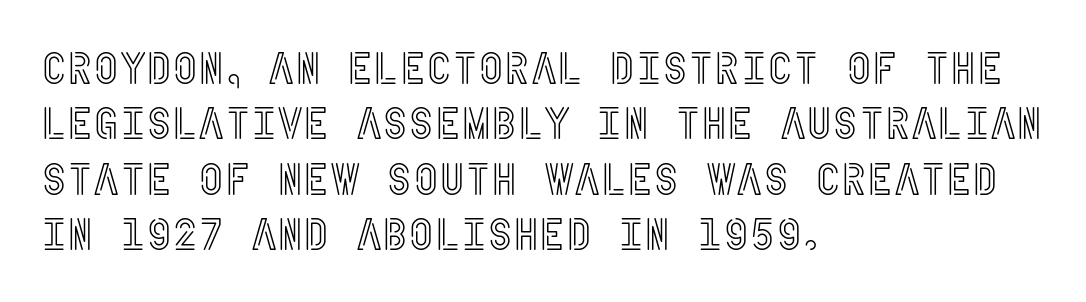
The image shows 45 px condensed type, upright; set left-aligned, line spacing 1.23x, normal letter spacing, not underlined; a large x-height.
